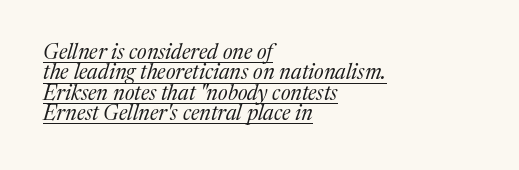
The image shows 21 px text type, italic (leaning right); set left-aligned, tight line spacing (0.97x), normal letter spacing, underlined.
